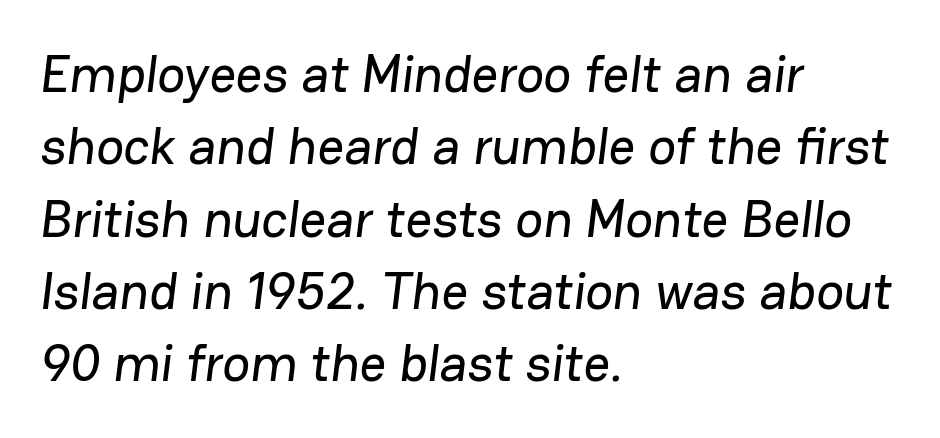
{"serif": "no", "width": "normal", "stroke_contrast": "low", "x_height": "medium", "monospaced": "no", "underline": "no", "align": "left", "line_spacing": "normal", "line_spacing_ratio": 1.39, "letter_spacing": "normal", "letter_spacing_em": 0.0, "glyph_px": 52}
